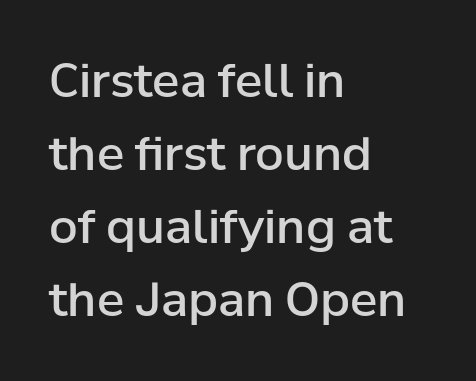
Line spacing here is normal. The passage shown is semibold, sitting just below true bold. Look at the bottom of the vertical strokes: they stop flat, with no serifs. Here the designer chose a conventional face with non-uniform glyph widths.
